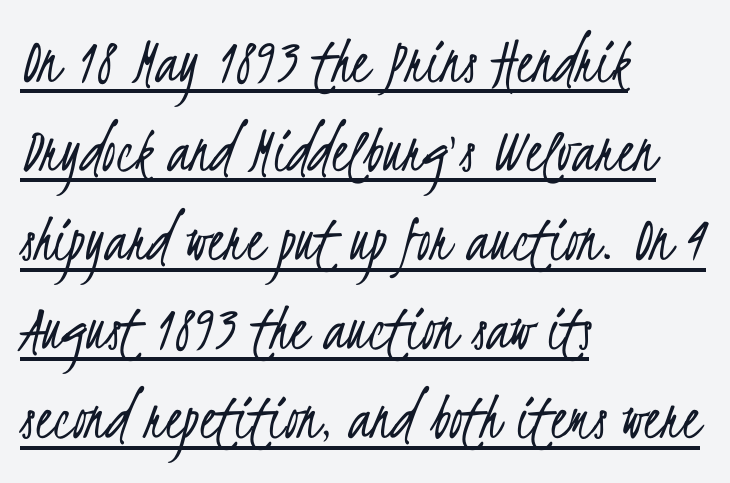
Q: Is the text bold? A: No.
Q: Is the typeface a serif or a sans-serif typeface? A: Sans-serif.
Q: Is the text underlined? A: Yes.
Q: How is the paragraph aligned? A: Left-aligned.
Q: Is the spacing between letters normal or unusually wide? A: Normal.
Q: Is the spacing between lines tight, normal or loose? A: Normal.
Q: Width (condensed, normal, or wide)? A: Condensed.
Q: Stroke contrast? A: Low.
Q: x-height? A: Small.
Q: Monospaced? A: No.
